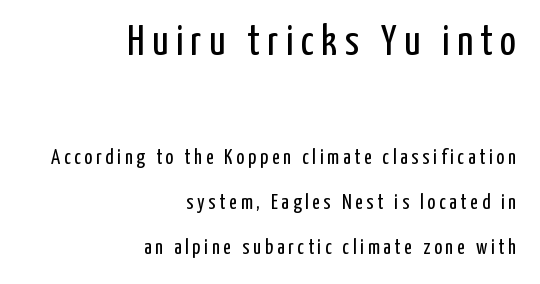
Letters have the restrained weight of plain body copy at most. The letters advance in unequal steps, a hallmark of proportional type. Teacher's note: observe the even right margin — that is flush-right alignment. Honestly, the rows look like they've been pulled way apart. This is sans-serif lettering, the kind often seen on screens and signage.
